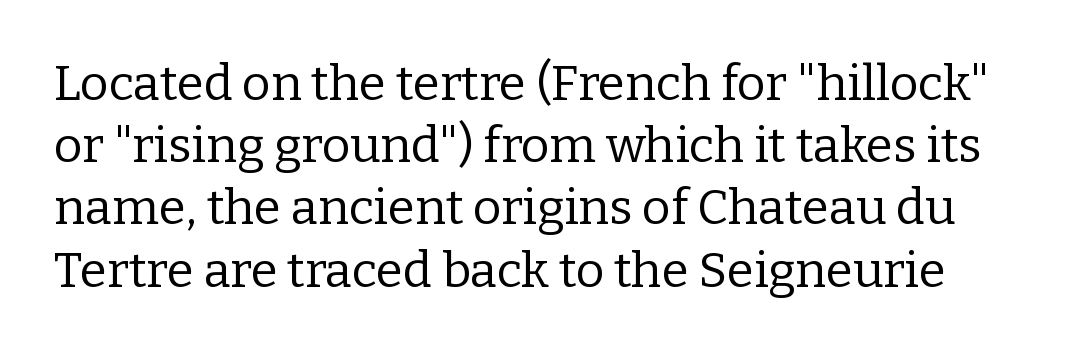
Q: Is the text bold? A: No.
Q: Is the text italic (slanted)? A: No, it is upright.
Q: Is the typeface a serif or a sans-serif typeface? A: Serif.
Q: Is the text underlined? A: No.
Q: Is the spacing between letters normal or unusually wide? A: Normal.
Q: Is the spacing between lines tight, normal or loose? A: Normal.
Q: Width (condensed, normal, or wide)? A: Normal.
Q: Stroke contrast? A: Low.
Q: x-height? A: Medium.
Q: Monospaced? A: No.
